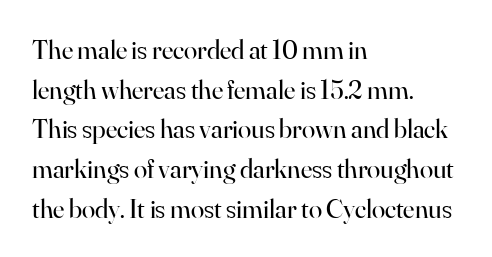
The image shows 27 px text type, upright; set left-aligned, normal line spacing (1.47x), normal letter spacing, not underlined.
